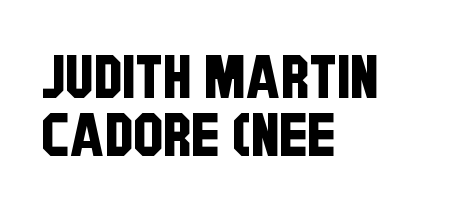
The image shows 60 px condensed sans-serif type; set left-aligned, tight line spacing (0.97x), normal letter spacing, not underlined; low stroke contrast and a large x-height.
